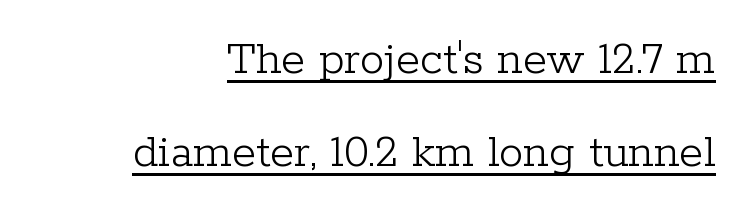
Does the lettering tilt? It doesn't — this is upright. Letter spacing: default. Here the designer chose a conventional face with non-uniform glyph widths. This sample carries an underscore along the baseline area. On a weight scale, this lands at 450 or below.
